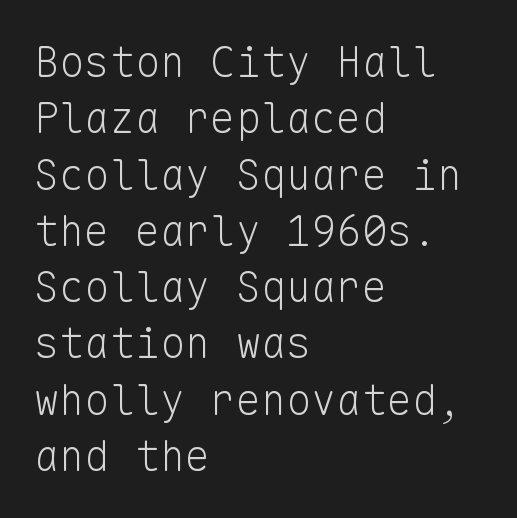
The image shows 42 px light sans-serif type, upright, monospaced; set left-aligned, normal line spacing (1.34x), normal letter spacing, not underlined; low stroke contrast and a medium x-height.
